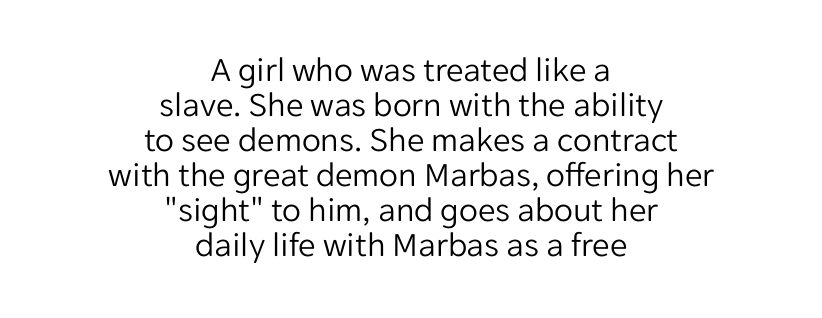
{"serif": "no", "italic": "no", "bold": "no", "weight": "light", "width": "normal", "stroke_contrast": "low", "x_height": "medium", "monospaced": "no", "underline": "no", "align": "center", "line_spacing": "tight", "line_spacing_ratio": 1.0, "letter_spacing": "normal", "letter_spacing_em": 0.0, "glyph_px": 35}
